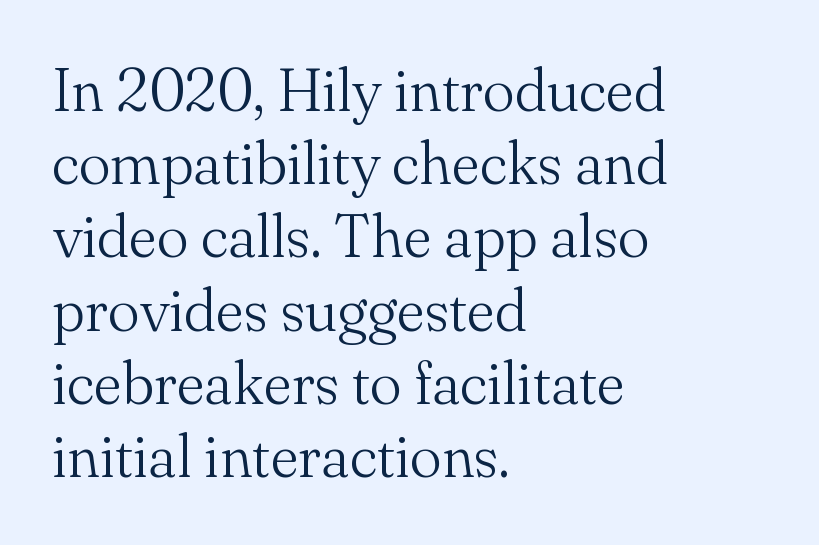
{"serif": "yes", "italic": "no", "bold": "no", "weight": "light", "width": "normal", "stroke_contrast": "medium", "x_height": "small", "monospaced": "no", "underline": "no", "align": "left", "line_spacing_ratio": 1.22, "letter_spacing": "normal", "letter_spacing_em": 0.0, "glyph_px": 60}
